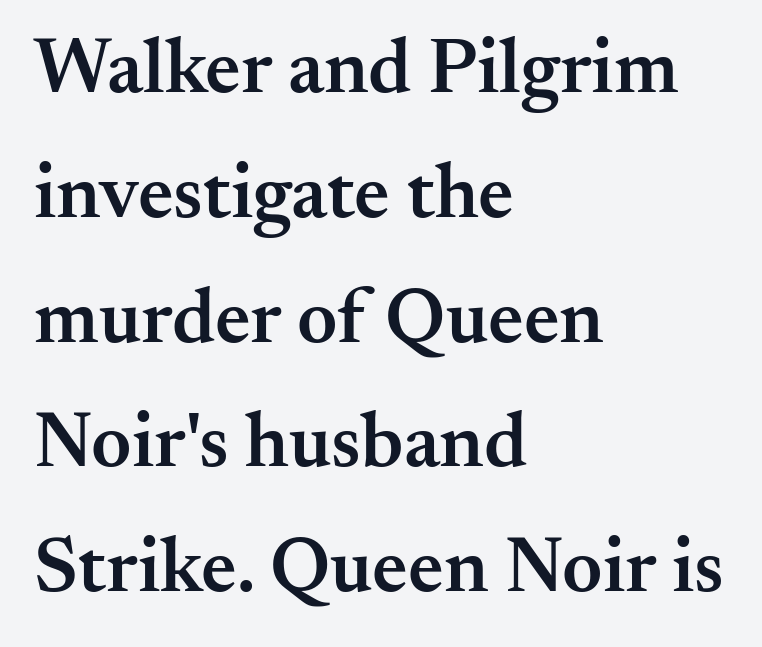
{"serif": "yes", "italic": "no", "bold": "semi", "weight": "semibold", "width": "normal", "stroke_contrast": "medium", "x_height": "small", "monospaced": "no", "underline": "no", "align": "left", "line_spacing": "normal", "line_spacing_ratio": 1.6, "letter_spacing": "normal", "letter_spacing_em": 0.0, "glyph_px": 78}
